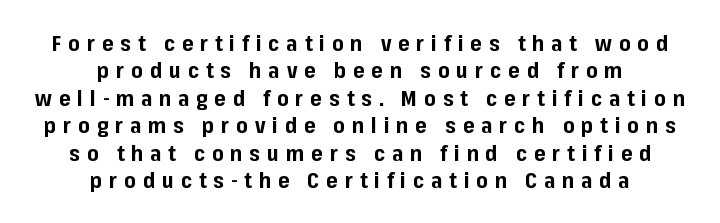
The axis of the letterforms is exactly vertical. The compositor balanced each line on the midline. The block of text has a typical density, with ordinary space between rows. This rendering features lettering with no underline. The type is letterspaced generously, with wide tracking. The typesetting leans heavy: a genuine bold.
